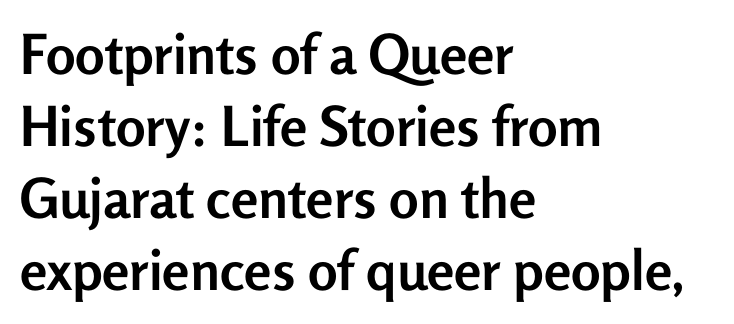
Q: Is the text bold? A: Yes.
Q: Is the text italic (slanted)? A: No, it is upright.
Q: Is the typeface a serif or a sans-serif typeface? A: Sans-serif.
Q: Is the text underlined? A: No.
Q: How is the paragraph aligned? A: Left-aligned.
Q: Is the spacing between letters normal or unusually wide? A: Normal.
Q: Is the spacing between lines tight, normal or loose? A: Normal.
Q: Width (condensed, normal, or wide)? A: Normal.
Q: Stroke contrast? A: Low.
Q: x-height? A: Medium.
Q: Monospaced? A: No.
